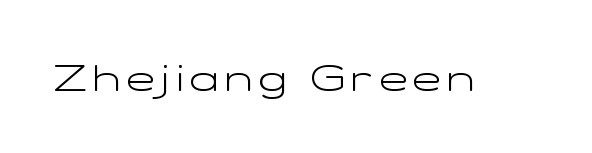
The image shows 38 px light, wide sans-serif type, upright; set not underlined; low stroke contrast and a medium x-height.
